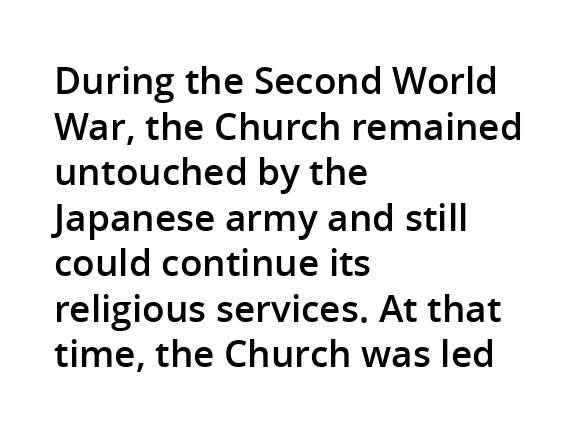
The image shows 37 px semibold sans-serif type, upright; set left-aligned, line spacing 1.23x, normal letter spacing, not underlined; low stroke contrast and a medium x-height.
